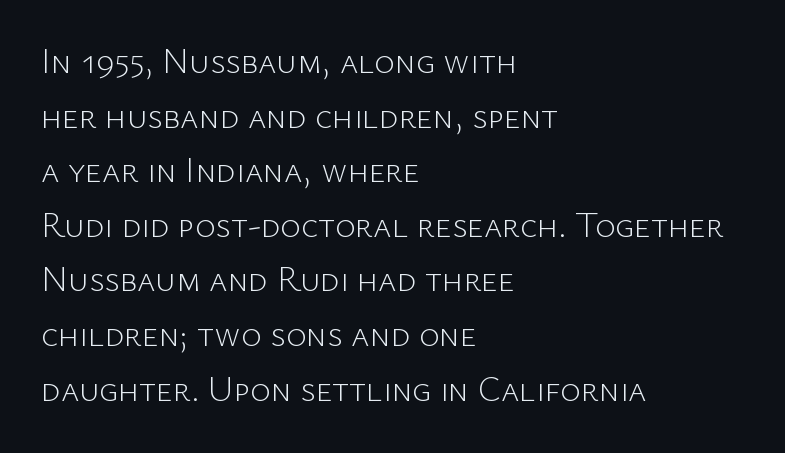
Style check: upright. Grotesque or geometric, the face here clearly has no serifs. Reading down the block, your eye returns to a fixed left position each line. The space between consecutive lines is moderate. Tracking value appears to be zero — textbook default spacing. Check the space under the baseline: it is left empty.
